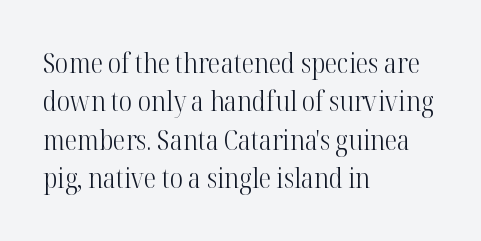
Serifs: yes, visible at the terminals of the letterforms. The baseline area is clear. The weight would be labelled regular, book, light, or lighter still. Regular leading.
